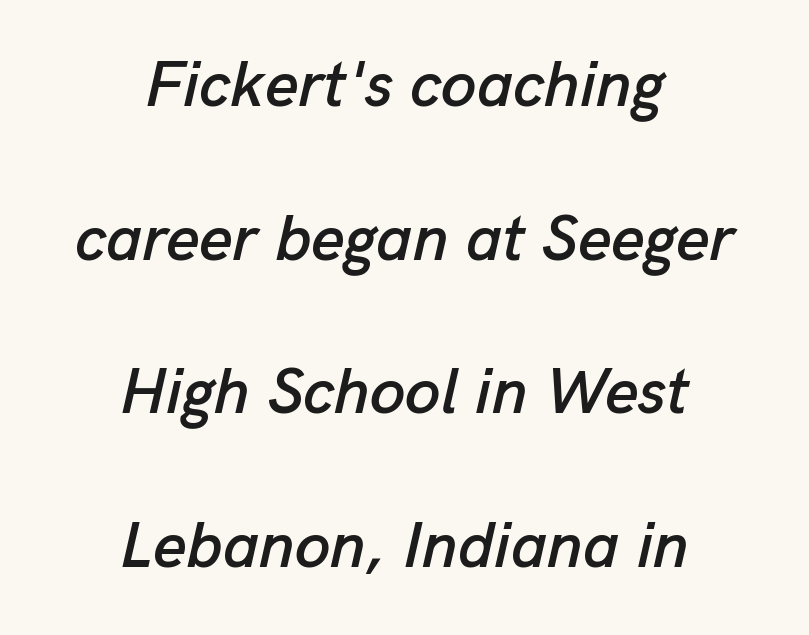
How would I describe the line gaps? Wide and relaxed. The text carries the slant typical of an italic or oblique font. The glyphs are unaccompanied by any horizontal stroke below them. Caption: standard tracking, unaltered.
